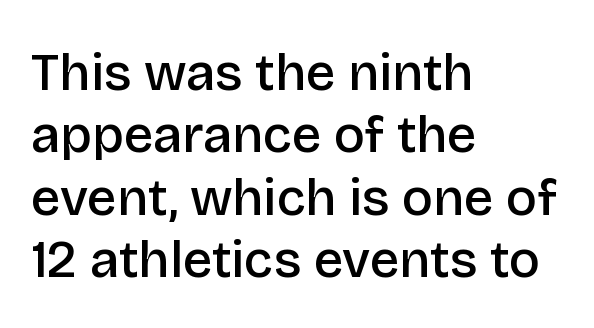
Q: Is the text bold? A: Semi-bold.
Q: Is the text italic (slanted)? A: No, it is upright.
Q: Is the typeface a serif or a sans-serif typeface? A: Sans-serif.
Q: Is the text underlined? A: No.
Q: How is the paragraph aligned? A: Left-aligned.
Q: Is the spacing between letters normal or unusually wide? A: Normal.
Q: Width (condensed, normal, or wide)? A: Normal.
Q: Stroke contrast? A: Low.
Q: x-height? A: Large.
Q: Monospaced? A: No.
